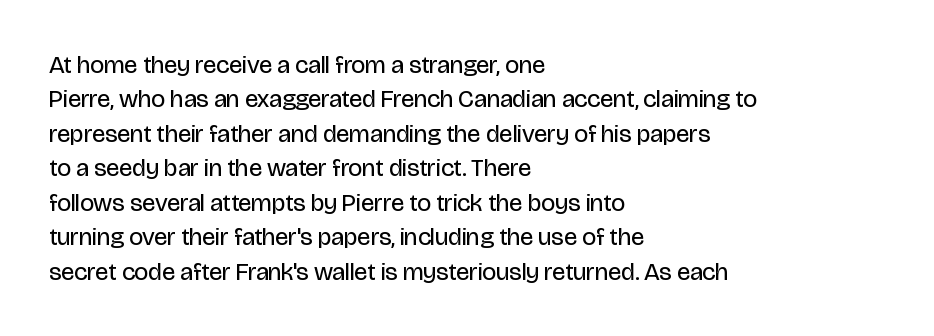
The image shows 25 px text type, upright; set left-aligned, normal line spacing (1.38x), normal letter spacing, not underlined.
